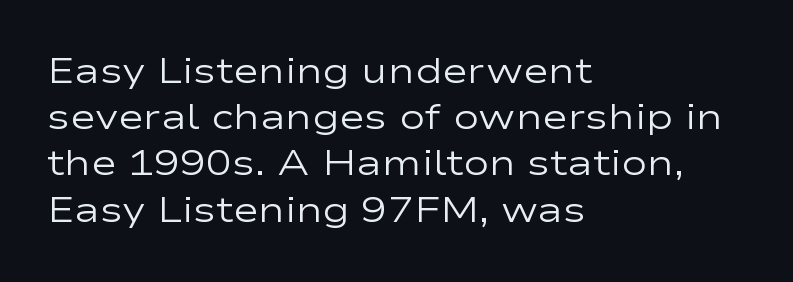
The image shows 35 px regular-weight, wide sans-serif type, upright; set left-aligned, normal line spacing (1.32x), normal letter spacing, not underlined; low stroke contrast and a medium x-height.
